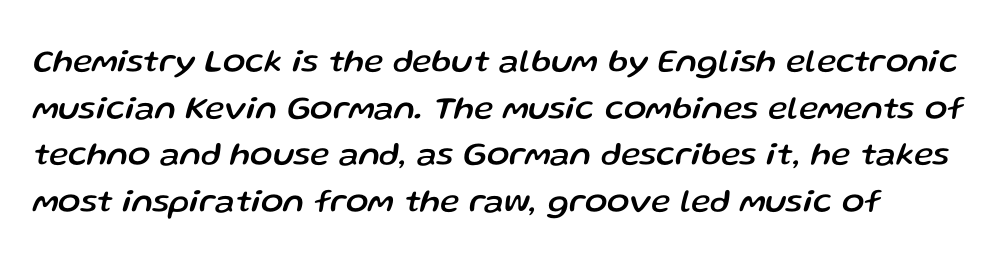
Q: Is the text italic (slanted)? A: Yes, it leans right by about 13 degrees.
Q: Is the text underlined? A: No.
Q: Is the spacing between letters normal or unusually wide? A: Normal.
Q: Is the spacing between lines tight, normal or loose? A: Normal.
Q: Width (condensed, normal, or wide)? A: Normal.
Q: Stroke contrast? A: Low.
Q: x-height? A: Medium.
Q: Monospaced? A: No.
